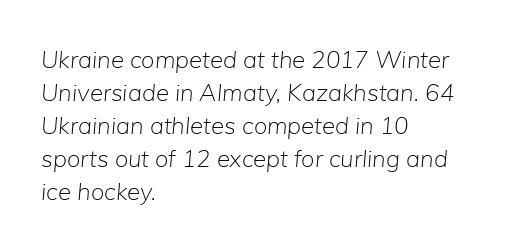
Q: Is the text bold? A: No.
Q: Is the text italic (slanted)? A: Yes, it leans right by about 5 degrees.
Q: Is the text underlined? A: No.
Q: How is the paragraph aligned? A: Left-aligned.
Q: Is the spacing between letters normal or unusually wide? A: Normal.
Q: Is the spacing between lines tight, normal or loose? A: Normal.
